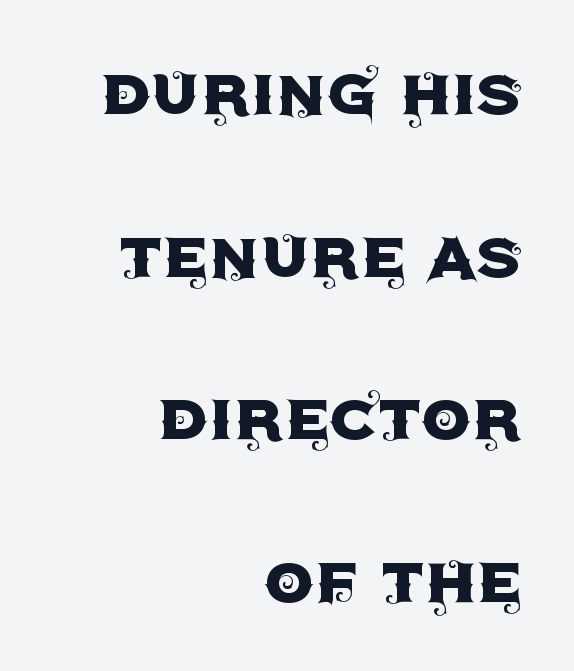
Q: Is the text italic (slanted)? A: No, it is upright.
Q: Is the typeface a serif or a sans-serif typeface? A: Sans-serif.
Q: Is the text underlined? A: No.
Q: How is the paragraph aligned? A: Right-aligned.
Q: Is the spacing between letters normal or unusually wide? A: Normal.
Q: Is the spacing between lines tight, normal or loose? A: Loose.
Q: Width (condensed, normal, or wide)? A: Normal.
Q: x-height? A: Large.
Q: Monospaced? A: No.
